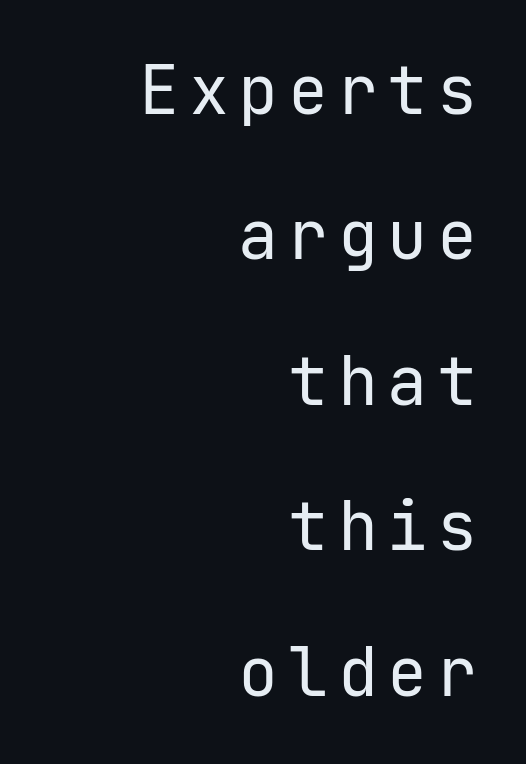
The image shows 67 px regular-weight sans-serif type, upright, monospaced; set right-aligned, loose line spacing (2.17x), not underlined; low stroke contrast and a medium x-height.
